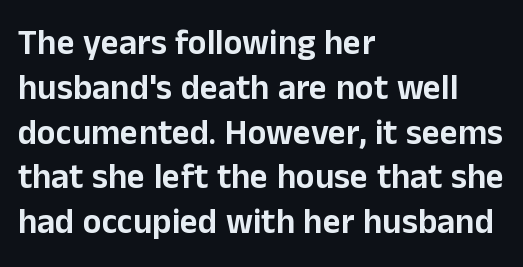
Posture: vertical. Tracking here is standard; glyphs follow each other at the usual distance. Are there feet on the stems? There aren't — it's a sans. Note the varied advance widths — an 'i' is clearly narrower than an 'm'.
